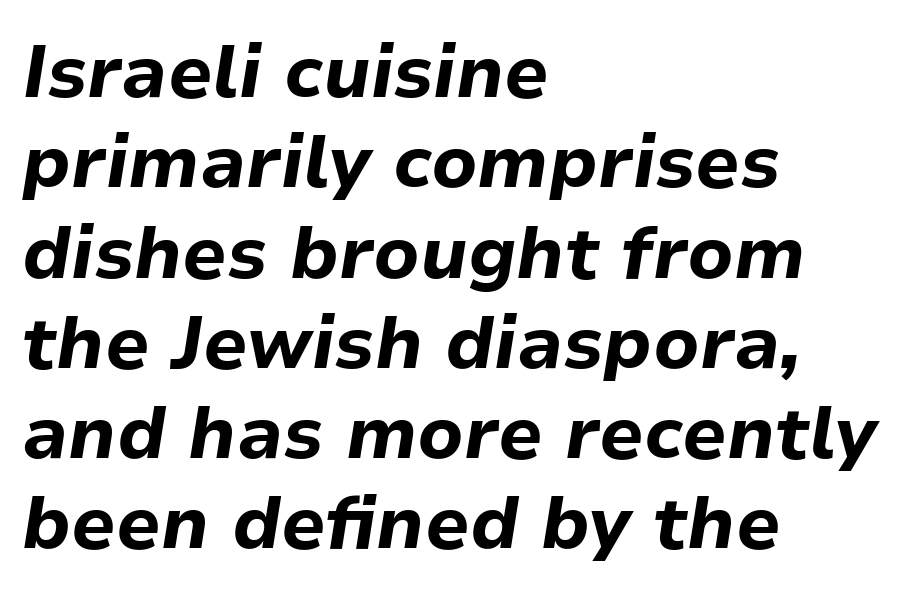
The image shows 74 px bold type, italic (leaning right); set left-aligned, line spacing 1.22x, normal letter spacing, not underlined; low stroke contrast and a medium x-height.
